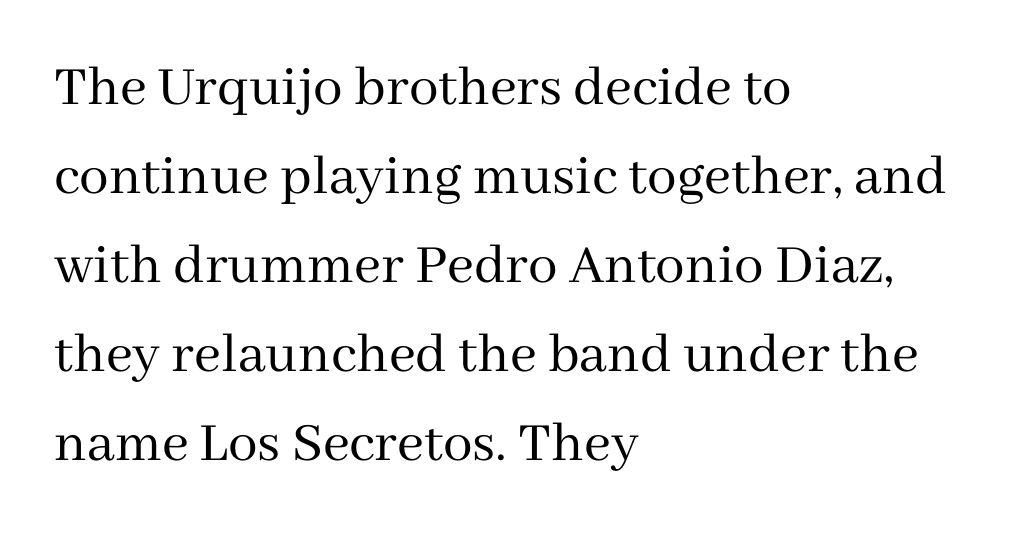
The typeface chosen for these lines features serifs. The gap between lines stays unmarked. Stem width sits at or under what a default text font uses. One-word summary of the alignment: left.
